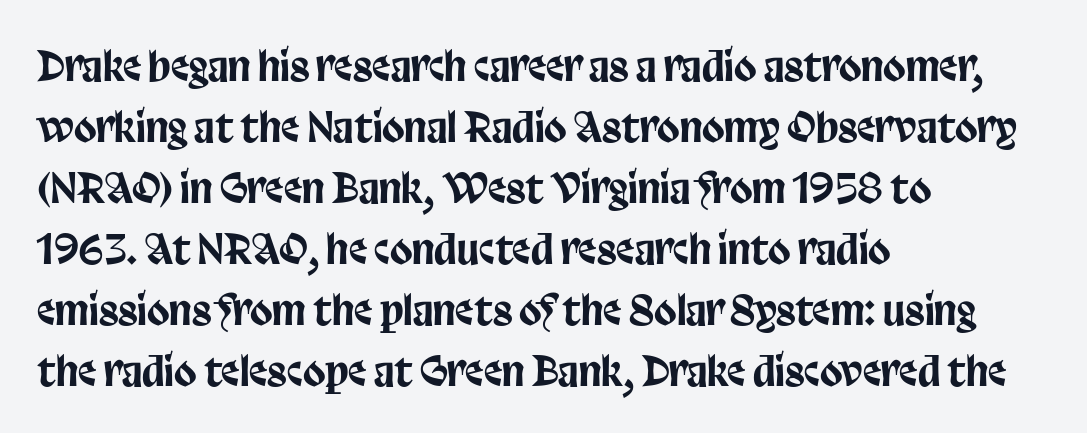
{"serif": "no", "italic": "no", "width": "condensed", "stroke_contrast": "low", "x_height": "large", "monospaced": "no", "underline": "no", "align": "left", "line_spacing": "normal", "line_spacing_ratio": 1.49, "letter_spacing": "normal", "letter_spacing_em": 0.0, "glyph_px": 41}
